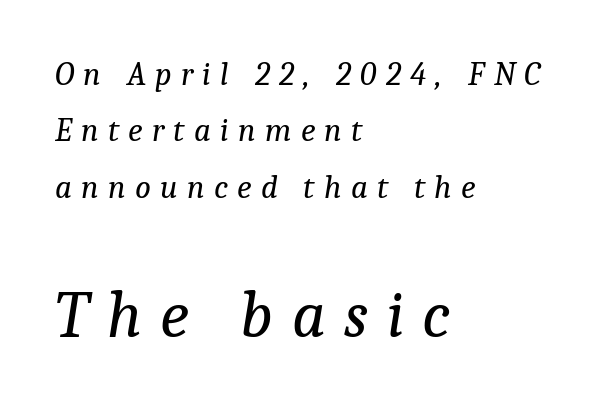
Q: Is the text bold? A: No.
Q: Is the text italic (slanted)? A: Yes, it leans right by about 9 degrees.
Q: Is the typeface a serif or a sans-serif typeface? A: Serif.
Q: Is the text underlined? A: No.
Q: How is the paragraph aligned? A: Left-aligned.
Q: Is the spacing between letters normal or unusually wide? A: Unusually wide.
Q: Which block of text is set in a larger size, the first (top) or the second (bottom)? A: The second (bottom) one.
Q: Width (condensed, normal, or wide)? A: Normal.
Q: Stroke contrast? A: Low.
Q: x-height? A: Medium.
Q: Monospaced? A: No.
